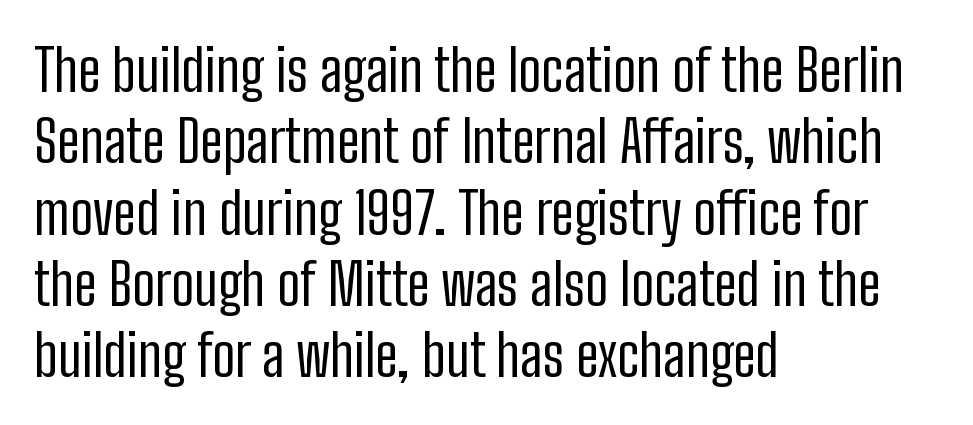
This sample has the flowing, uneven cadence of proportional lettering. A light-to-regular cut is what we see here. Only glyphs here, with clear space below each row. The letterforms sit shoulder to shoulder at normal distance.
